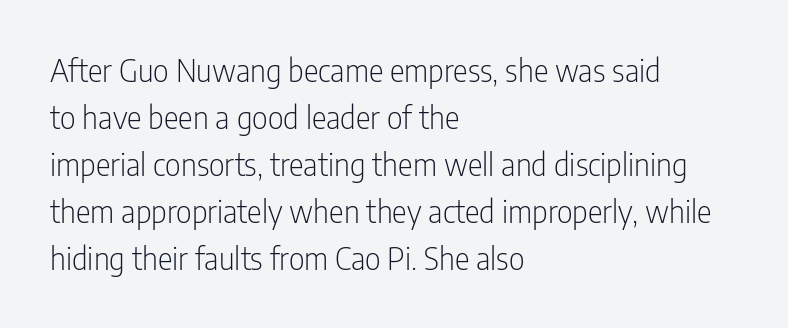
The image shows 31 px light, condensed sans-serif type, upright; set left-aligned, normal line spacing (1.52x), normal letter spacing, not underlined; low stroke contrast and a medium x-height.
